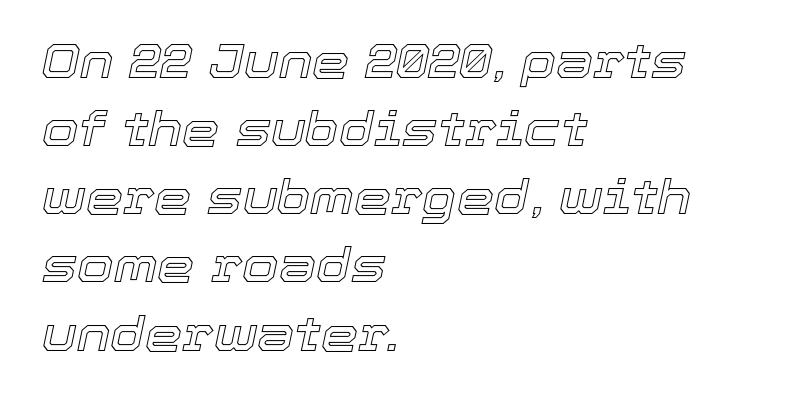
Q: Is the text italic (slanted)? A: Yes, it leans right by about 12 degrees.
Q: Is the text underlined? A: No.
Q: How is the paragraph aligned? A: Left-aligned.
Q: Is the spacing between letters normal or unusually wide? A: Normal.
Q: Is the spacing between lines tight, normal or loose? A: Normal.
Q: Width (condensed, normal, or wide)? A: Normal.
Q: x-height? A: Medium.
Q: Monospaced? A: No.
